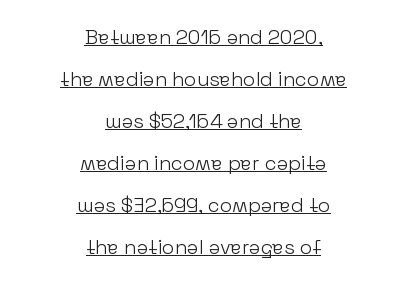
Q: Is the text bold? A: No.
Q: Is the text italic (slanted)? A: No, it is upright.
Q: Is the text underlined? A: Yes.
Q: How is the paragraph aligned? A: Centered.
Q: Is the spacing between letters normal or unusually wide? A: Normal.
Q: Is the spacing between lines tight, normal or loose? A: Loose.
